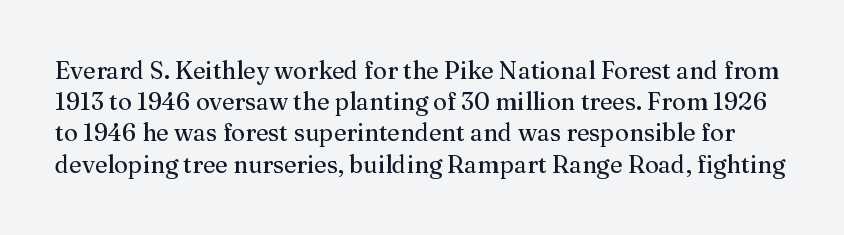
{"italic": "no", "underline": "no", "line_spacing": "normal", "line_spacing_ratio": 1.3, "letter_spacing": "normal", "letter_spacing_em": 0.0, "glyph_px": 24}
